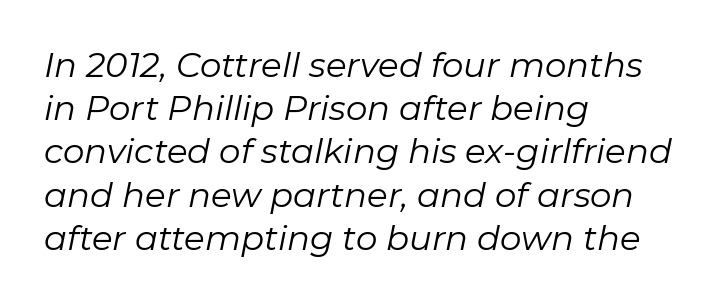
No extra ink here — the face is not bold. A typesetter would call this zero additional tracking. Quick note: interline space is typical. Tall strokes in this sample are angled rather than plumb. Typeset ragged right — the left edge is the straight one. The string is rendered with underlining switched off.
